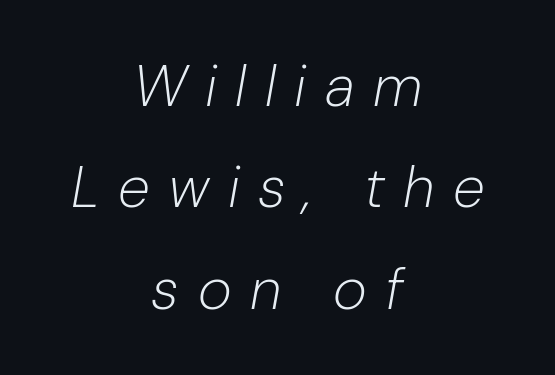
Heaviness? Minimal to ordinary, like unemphasized prose. Compared with typical body copy, the letter spacing here is much looser. Think of a printed novel: that variable character pitch is what you see here. Short and long lines alike share a common midpoint.
